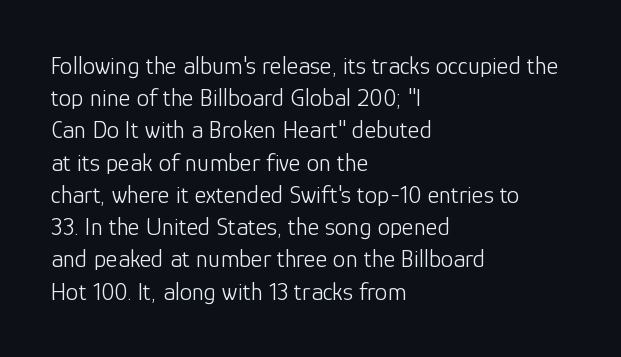
These lines keep a tight, regular rhythm from letter to letter. This sample is left-justified, so line endings fall wherever the words run out. The space between consecutive lines is moderate. Do the letters lean? They stand straight. The passage shown is not underscored anywhere. Stems and bowls with no extra thickness — not bold.
